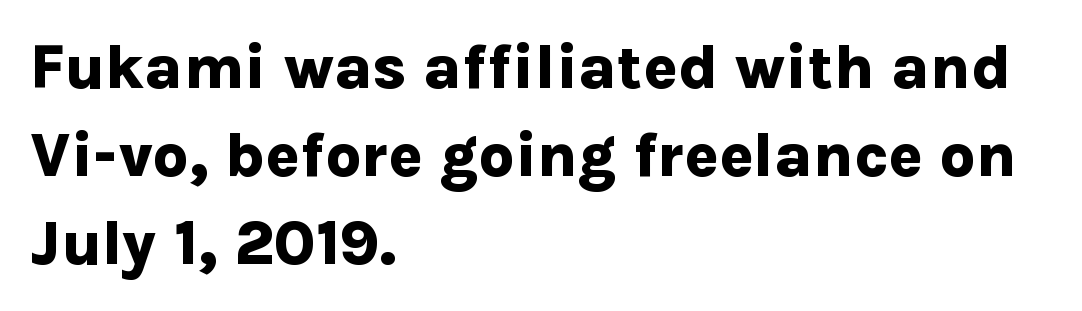
{"serif": "no", "italic": "no", "bold": "yes", "weight": "bold", "width": "normal", "stroke_contrast": "low", "x_height": "medium", "monospaced": "no", "underline": "no", "align": "left", "line_spacing": "normal", "line_spacing_ratio": 1.4, "letter_spacing": "normal", "letter_spacing_em": 0.0, "glyph_px": 63}
